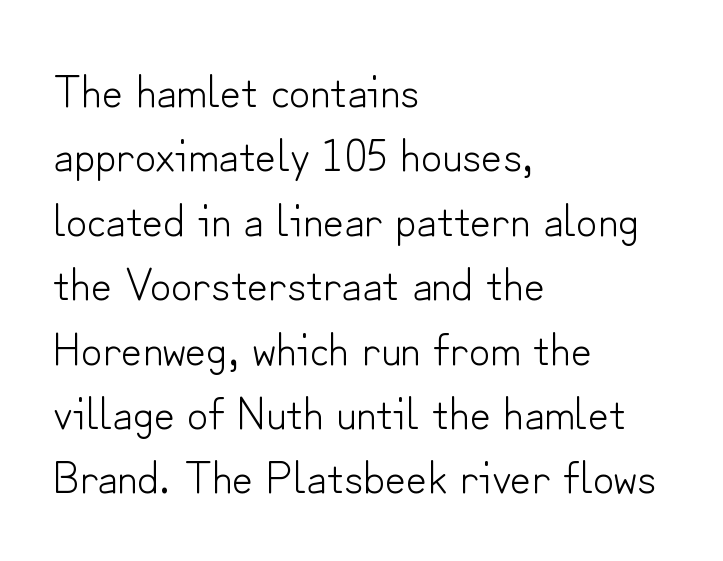
{"serif": "no", "italic": "no", "bold": "no", "weight": "light", "width": "normal", "stroke_contrast": "low", "x_height": "small", "monospaced": "no", "underline": "no", "align": "left", "line_spacing": "normal", "line_spacing_ratio": 1.4, "letter_spacing": "normal", "letter_spacing_em": 0.0, "glyph_px": 46}
